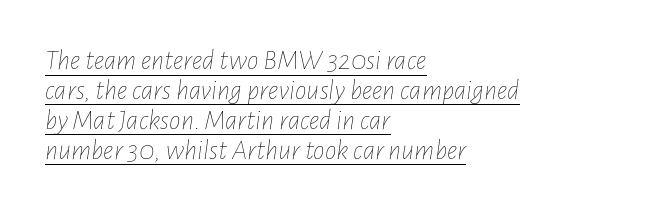
Caption: face not bold, strokes unweighted. You can see a thin bar hugging the bottom of the glyphs. This sample has the flowing, uneven cadence of proportional lettering. Compared with typical body copy, the letter spacing here is the same.
